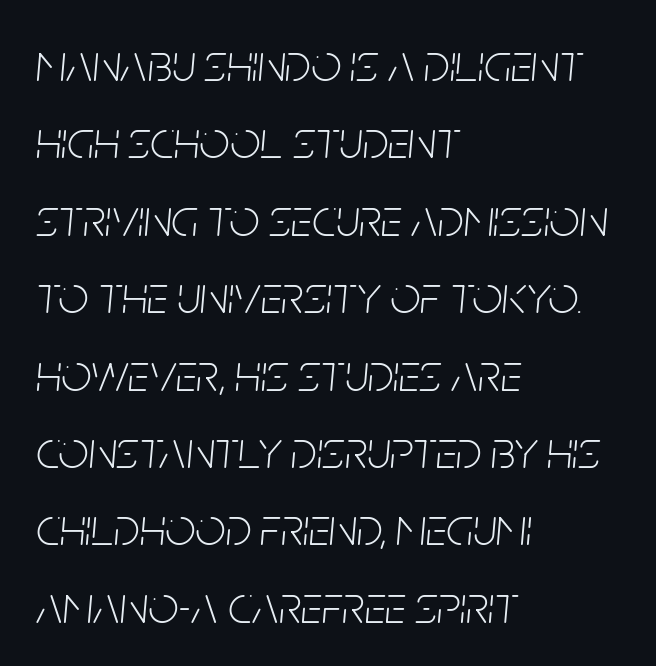
{"italic": "yes", "lean": "right", "slant_degrees": 5, "bold": "no", "weight": "light", "width": "condensed", "stroke_contrast": "low", "x_height": "large", "monospaced": "no", "underline": "no", "align": "left", "line_spacing": "normal", "line_spacing_ratio": 1.46, "letter_spacing": "normal", "letter_spacing_em": 0.0, "glyph_px": 53}
